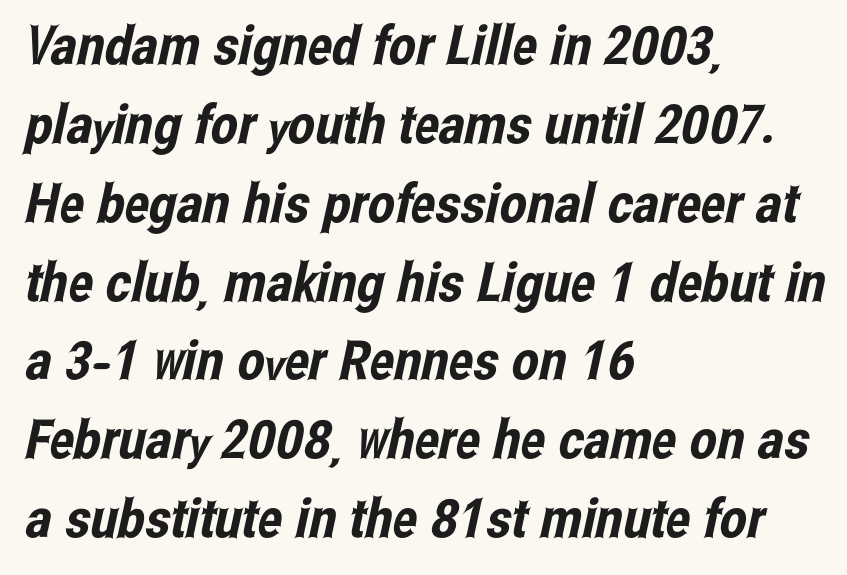
Notice how descenders clear the ascenders below comfortably — that's standard leading. These lines are set flush left with a ragged right edge. Bare-footed words on every line. Nobody touched the tracking dial on this one. Spacing verdict: proportional, widths tailored to each character.
